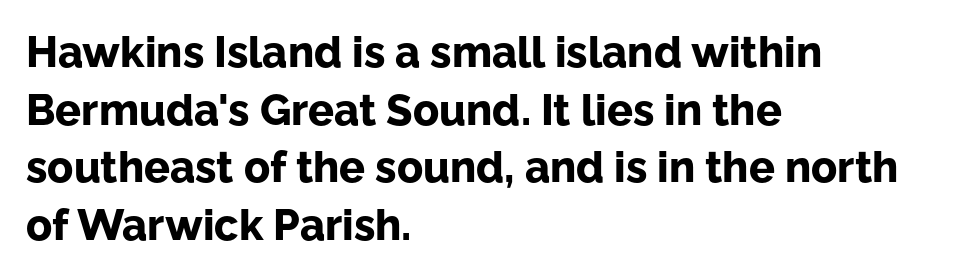
The image shows 43 px bold sans-serif type, upright; set left-aligned, normal line spacing (1.34x), normal letter spacing, not underlined; low stroke contrast and a medium x-height.
